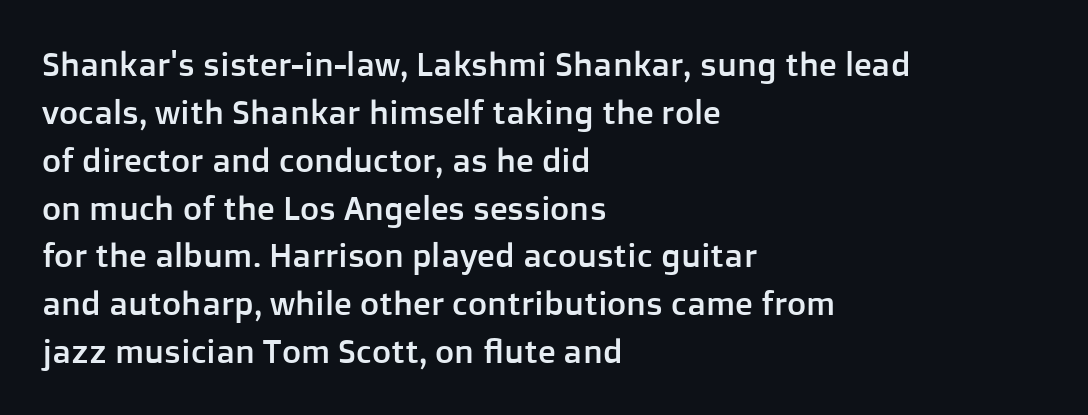
Q: Is the text italic (slanted)? A: No, it is upright.
Q: Is the typeface a serif or a sans-serif typeface? A: Sans-serif.
Q: Is the text underlined? A: No.
Q: How is the paragraph aligned? A: Left-aligned.
Q: Is the spacing between letters normal or unusually wide? A: Normal.
Q: Is the spacing between lines tight, normal or loose? A: Normal.
Q: Width (condensed, normal, or wide)? A: Normal.
Q: Stroke contrast? A: Low.
Q: x-height? A: Medium.
Q: Monospaced? A: No.
